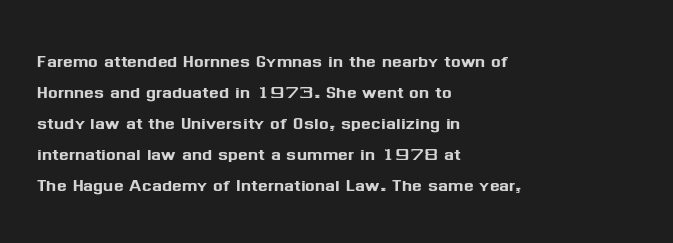
Q: Is the text italic (slanted)? A: No, it is upright.
Q: Is the text underlined? A: No.
Q: How is the paragraph aligned? A: Left-aligned.
Q: Is the spacing between letters normal or unusually wide? A: Normal.
Q: Is the spacing between lines tight, normal or loose? A: Normal.
